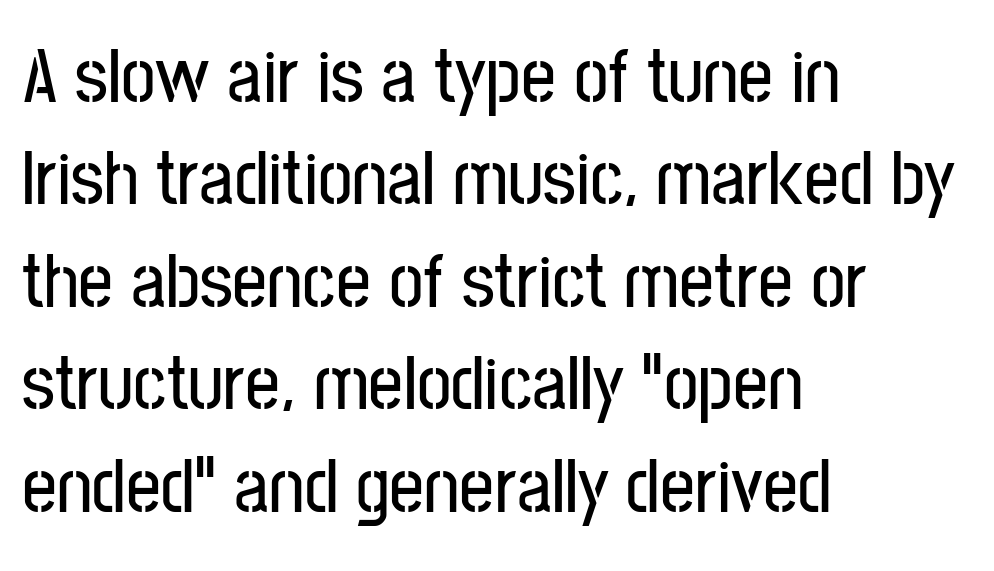
The image shows 77 px condensed sans-serif type, upright; set left-aligned, normal line spacing (1.33x), normal letter spacing, not underlined; low stroke contrast and a medium x-height.
